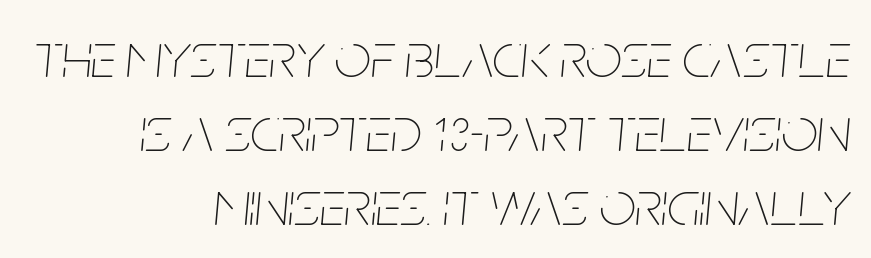
Teacher's note: observe the even right margin — that is flush-right alignment. Underlining? Definitely not there. The letters advance in unequal steps, a hallmark of proportional type. Does the lettering tilt? It does — this is italic. The tracking reads as untouched default to a designer's eye. A light-to-regular cut is what we see here.
